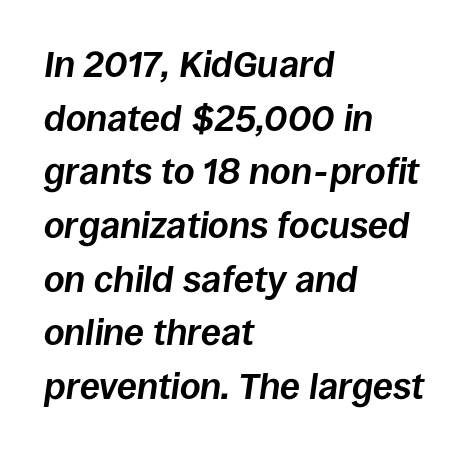
The image shows 36 px bold type, italic (leaning right); set left-aligned, normal line spacing (1.49x), normal letter spacing, not underlined; low stroke contrast and a large x-height.
